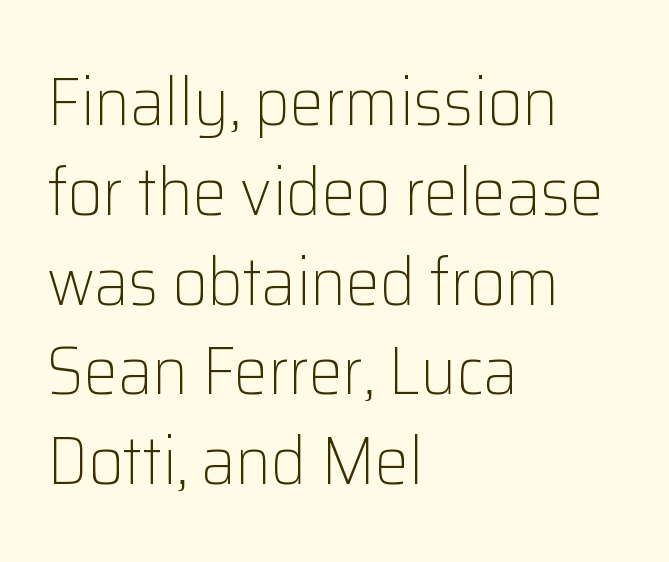
Q: Is the text bold? A: No.
Q: Is the text italic (slanted)? A: No, it is upright.
Q: Is the typeface a serif or a sans-serif typeface? A: Sans-serif.
Q: Is the text underlined? A: No.
Q: How is the paragraph aligned? A: Left-aligned.
Q: Is the spacing between letters normal or unusually wide? A: Normal.
Q: Is the spacing between lines tight, normal or loose? A: Normal.
Q: Width (condensed, normal, or wide)? A: Normal.
Q: Stroke contrast? A: Low.
Q: x-height? A: Medium.
Q: Monospaced? A: No.
